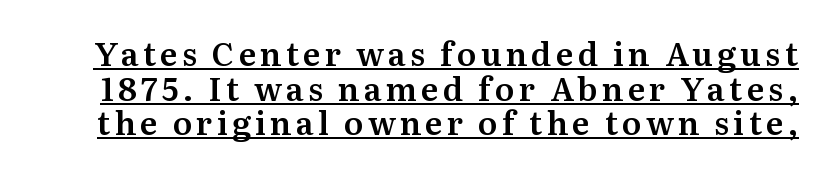
Q: Is the text italic (slanted)? A: No, it is upright.
Q: Is the typeface a serif or a sans-serif typeface? A: Serif.
Q: Is the text underlined? A: Yes.
Q: Is the spacing between lines tight, normal or loose? A: Tight.
Q: Width (condensed, normal, or wide)? A: Normal.
Q: Stroke contrast? A: Medium.
Q: x-height? A: Medium.
Q: Monospaced? A: No.
